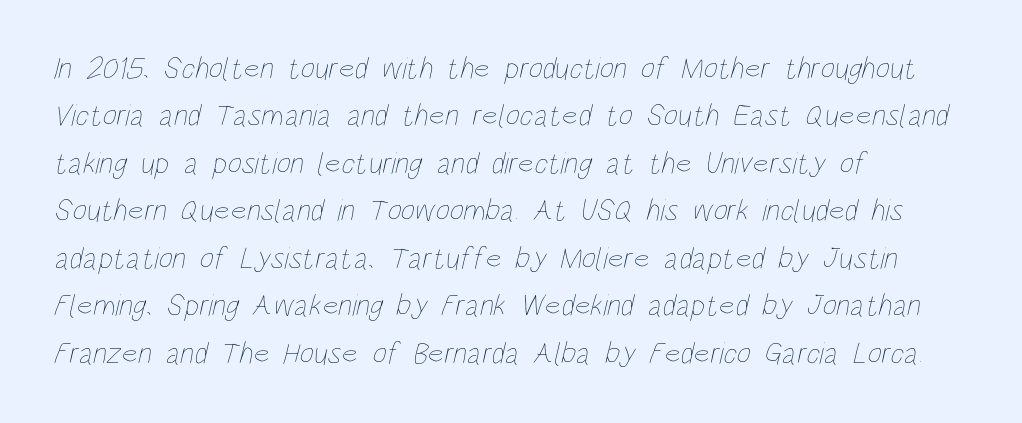
{"bold": "no", "weight": "thin", "width": "condensed", "stroke_contrast": "low", "x_height": "large", "monospaced": "no", "underline": "no", "align": "left", "line_spacing": "normal", "line_spacing_ratio": 1.53, "letter_spacing": "normal", "letter_spacing_em": 0.0, "glyph_px": 31}
